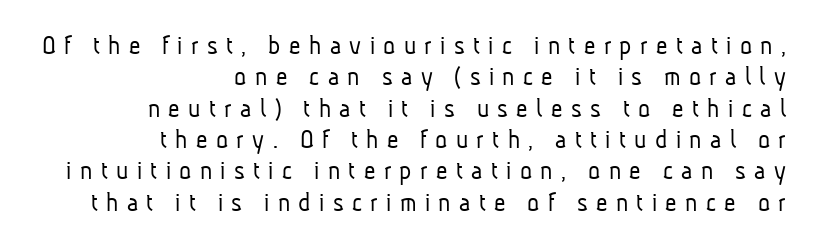
The gaps between neighbouring characters are conspicuously large. The space directly below the letters is spotless. The setting favours the right margin, as signatures and pull-quotes sometimes do. The type family on display is of the sans-serif kind.
